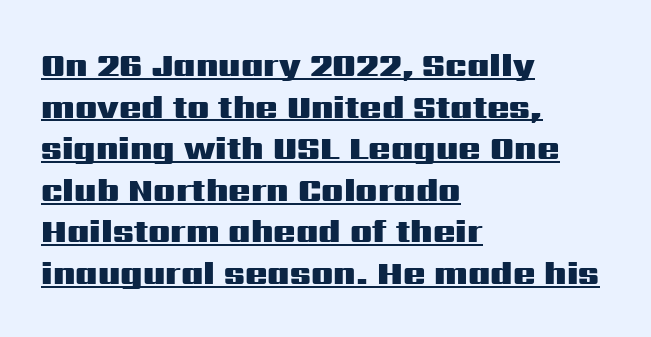
Q: Is the text bold? A: Yes.
Q: Is the text italic (slanted)? A: No, it is upright.
Q: Is the typeface a serif or a sans-serif typeface? A: Sans-serif.
Q: Is the text underlined? A: Yes.
Q: How is the paragraph aligned? A: Left-aligned.
Q: Is the spacing between letters normal or unusually wide? A: Normal.
Q: Is the spacing between lines tight, normal or loose? A: Normal.
Q: Width (condensed, normal, or wide)? A: Wide.
Q: Stroke contrast? A: Medium.
Q: x-height? A: Medium.
Q: Monospaced? A: No.
